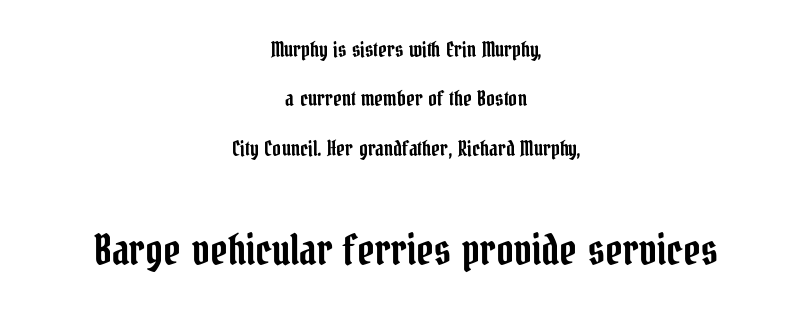
{"serif": "yes", "italic": "no", "width": "condensed", "stroke_contrast": "low", "x_height": "medium", "monospaced": "no", "underline": "no", "align": "center", "line_spacing": "loose", "line_spacing_ratio": 2.35, "letter_spacing": "normal", "letter_spacing_em": 0.0, "larger_block": "second", "size_ratio": 2.0, "glyph_px": 42}
